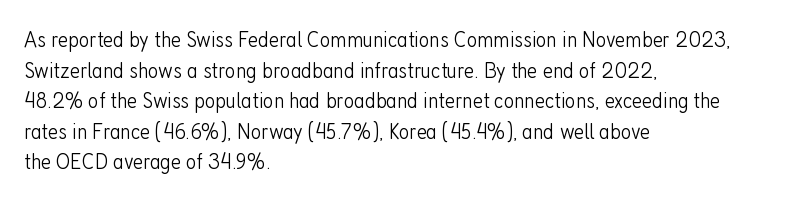
The image shows 23 px text type, upright; set left-aligned, normal line spacing (1.33x), normal letter spacing, not underlined.
